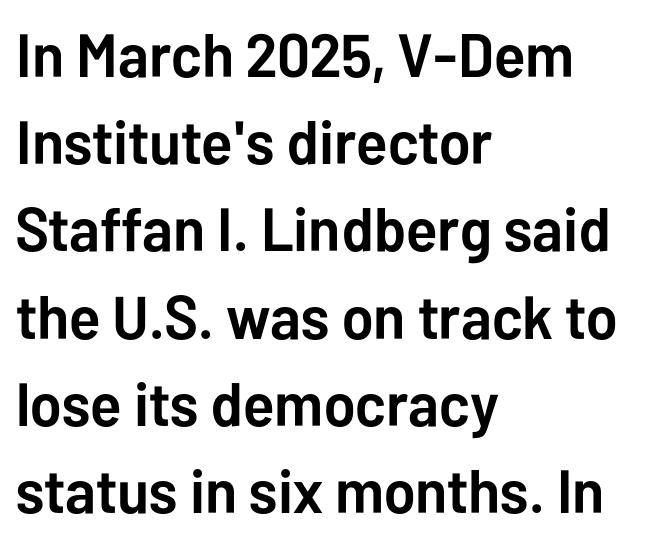
The ragged edge is on the right, which tells us the setting is flush left. Look at the bottom of the vertical strokes: they stop flat, with no serifs. The passage shown is typed in a proportional face where columns would drift. In terms of posture, this sample is upright. The font is running at its bold setting. Underlining? Definitely not there.
